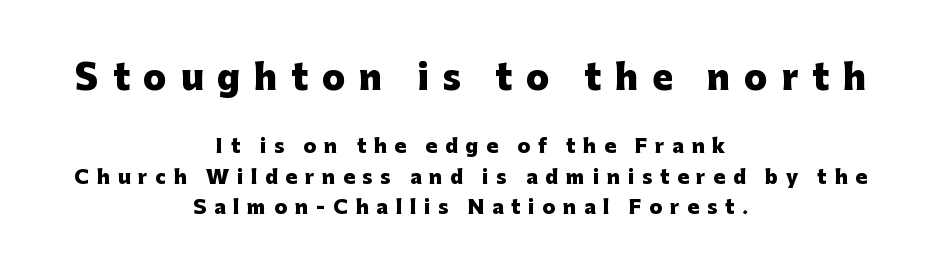
The image shows 34 px heavy sans-serif type, upright; set centered, normal line spacing (1.61x), unusually wide letter spacing (+0.41 em), not underlined; the first (top) block is 1.79x larger; low stroke contrast and a medium x-height.
